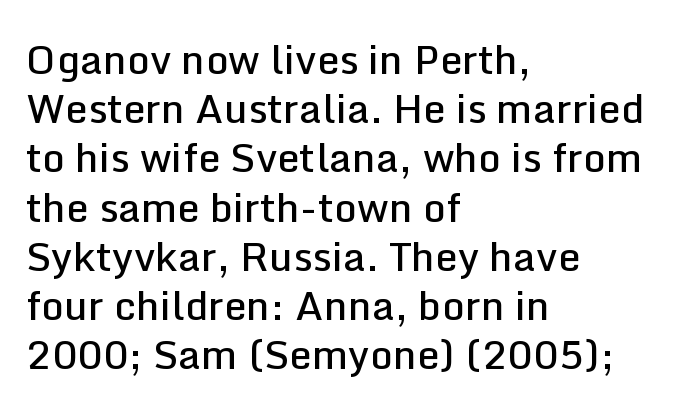
The image shows 40 px semibold sans-serif type, upright; set left-aligned, line spacing 1.23x, normal letter spacing, not underlined; low stroke contrast and a medium x-height.
